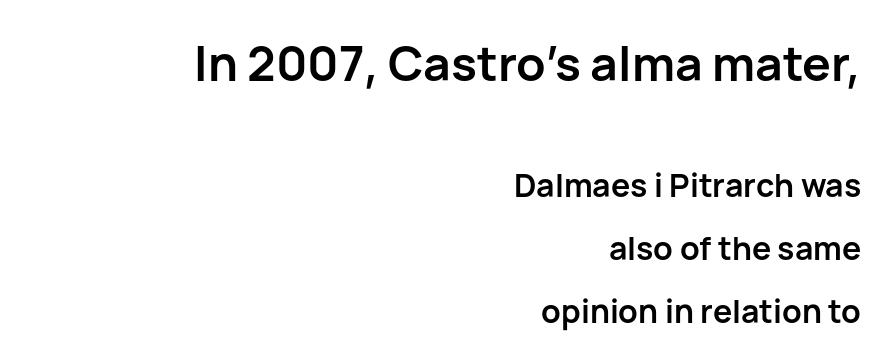
{"serif": "no", "italic": "no", "bold": "yes", "weight": "semibold", "width": "normal", "stroke_contrast": "low", "x_height": "medium", "monospaced": "no", "underline": "no", "align": "right", "line_spacing": "loose", "line_spacing_ratio": 1.97, "letter_spacing": "normal", "letter_spacing_em": 0.0, "larger_block": "first", "size_ratio": 1.5, "glyph_px": 48}
